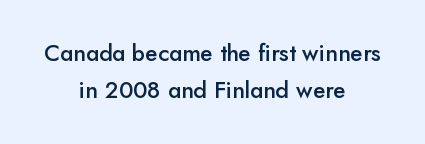
{"italic": "no", "bold": "semi", "underline": "no", "align": "center", "line_spacing": "normal", "line_spacing_ratio": 1.63, "letter_spacing": "normal", "letter_spacing_em": 0.0, "glyph_px": 23}
